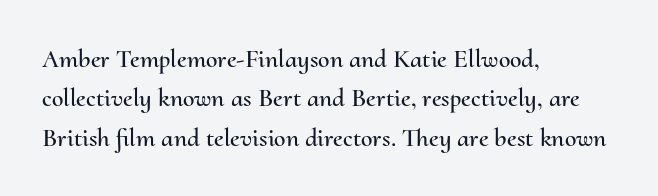
This rendering features lettering with no underline. Every row of glyphs begins at an identical x-position on the left. The leading is moderate, giving the passage an even texture. When letters stand straight like this, we call the style roman or upright.
